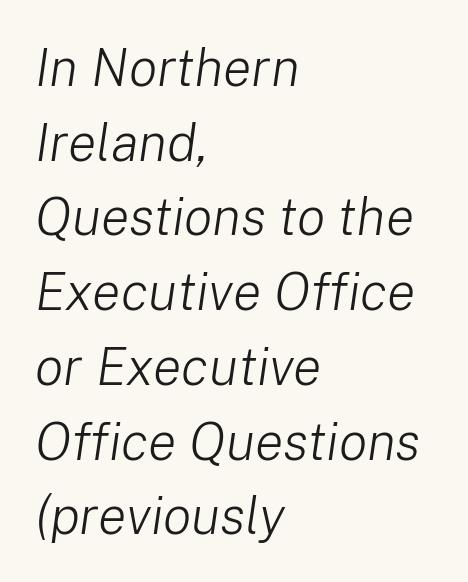
{"italic": "yes", "lean": "right", "slant_degrees": 8, "bold": "no", "weight": "light", "width": "normal", "stroke_contrast": "low", "x_height": "medium", "monospaced": "no", "underline": "no", "align": "left", "line_spacing": "normal", "line_spacing_ratio": 1.41, "letter_spacing": "normal", "letter_spacing_em": 0.0, "glyph_px": 53}
